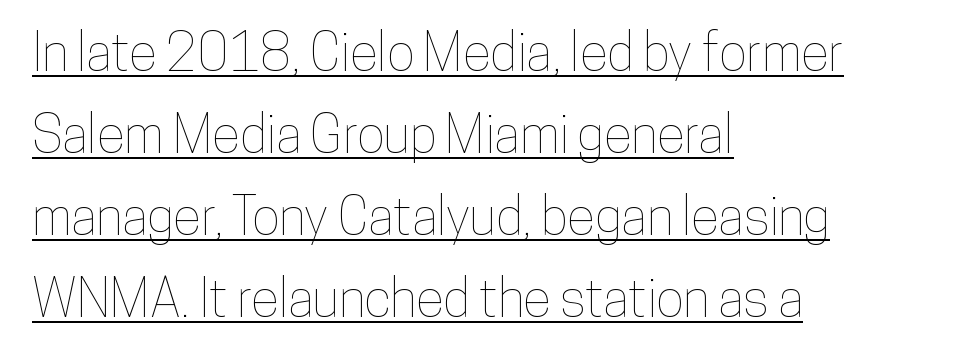
The image shows 52 px condensed type, upright; set left-aligned, normal line spacing (1.58x), normal letter spacing, underlined; low stroke contrast and a medium x-height.
